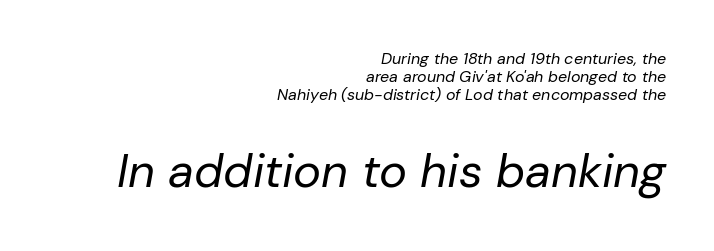
The image shows 47 px regular-weight type, italic (leaning right); set right-aligned, tight line spacing (1.14x), normal letter spacing, not underlined; the second (bottom) block is 2.94x larger; low stroke contrast and a medium x-height.
